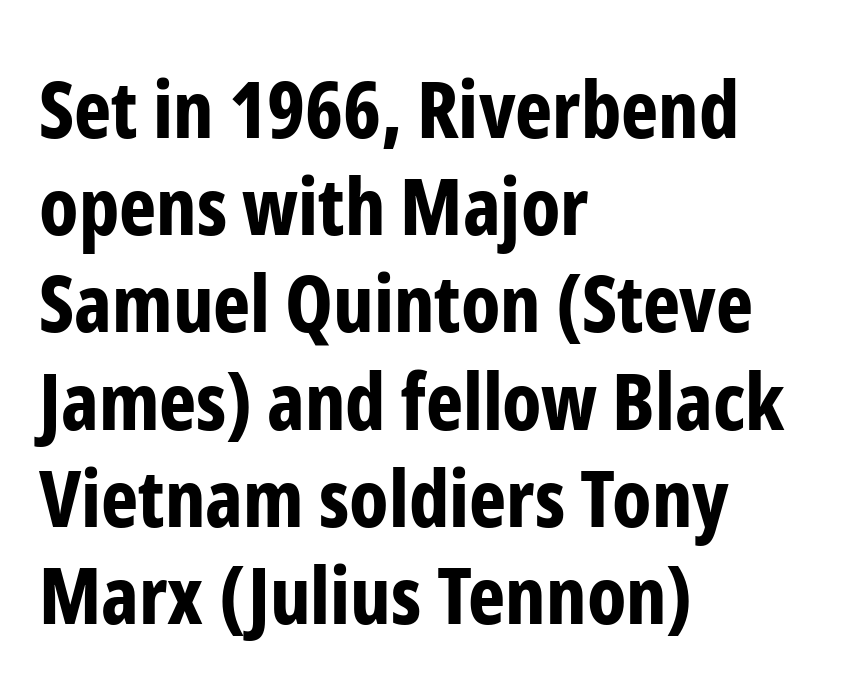
The strokes are fattened all the way to bold. A typesetter would label this face a sans. Nobody touched the tracking dial on this one. Do the letters lean? They stand straight. Honestly, there is no underline to notice here at all.
